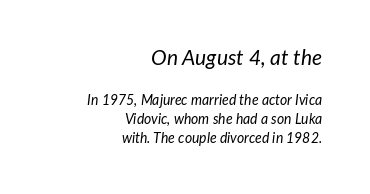
The image shows 21 px text type, italic (leaning right); set right-aligned, normal line spacing (1.35x), normal letter spacing, not underlined; the first (top) block is 1.5x larger.
